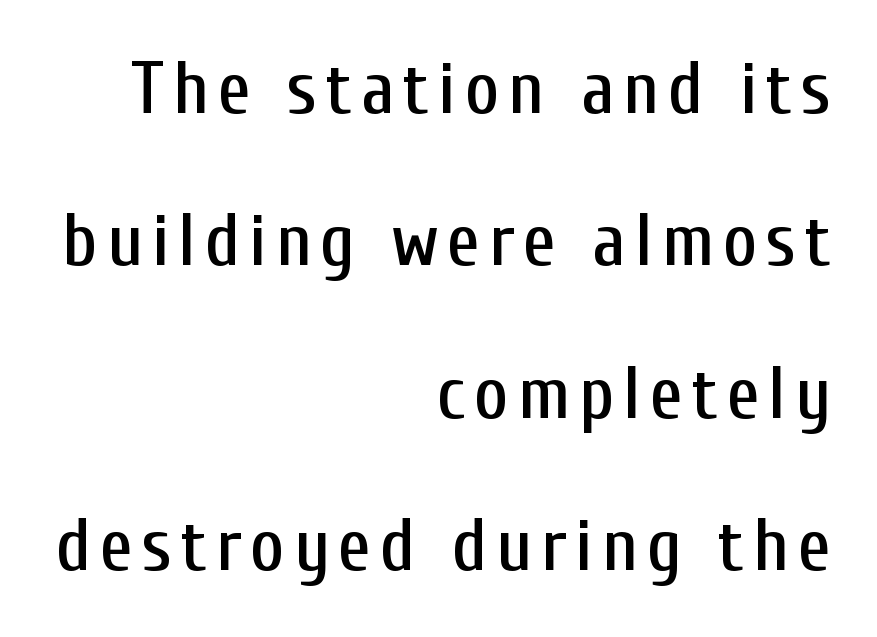
Here the designer chose a conventional face with non-uniform glyph widths. Each line ends at the same right margin while the left side varies. Do the letters lean? They stand straight. Descenders are the only things crossing below the line. The typeface chosen for these lines omits serifs. In terms of leading, this rendering errs on the spacious side.
